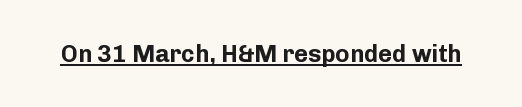
Q: Is the text bold? A: Yes.
Q: Is the text italic (slanted)? A: No, it is upright.
Q: Is the text underlined? A: Yes.
Q: Is the spacing between letters normal or unusually wide? A: Normal.
